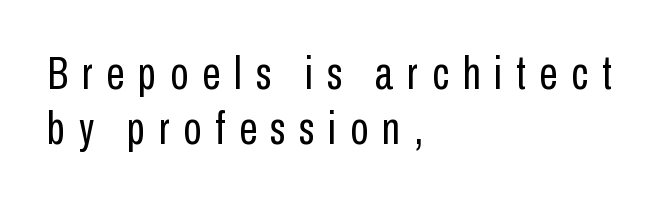
Q: Is the text bold? A: No.
Q: Is the text italic (slanted)? A: No, it is upright.
Q: Is the typeface a serif or a sans-serif typeface? A: Sans-serif.
Q: Is the text underlined? A: No.
Q: How is the paragraph aligned? A: Left-aligned.
Q: Is the spacing between letters normal or unusually wide? A: Unusually wide.
Q: Width (condensed, normal, or wide)? A: Condensed.
Q: Stroke contrast? A: Low.
Q: x-height? A: Medium.
Q: Monospaced? A: No.
